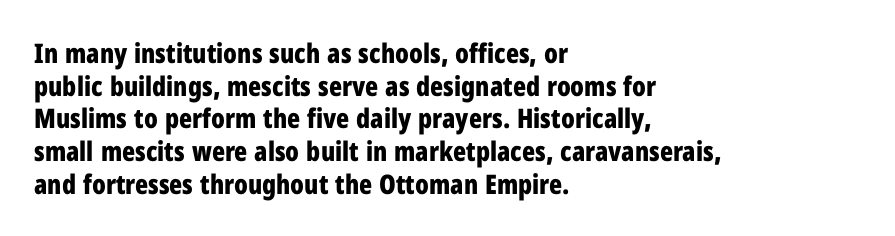
Q: Is the text bold? A: Yes.
Q: Is the text italic (slanted)? A: No, it is upright.
Q: Is the text underlined? A: No.
Q: How is the paragraph aligned? A: Left-aligned.
Q: Is the spacing between letters normal or unusually wide? A: Normal.
